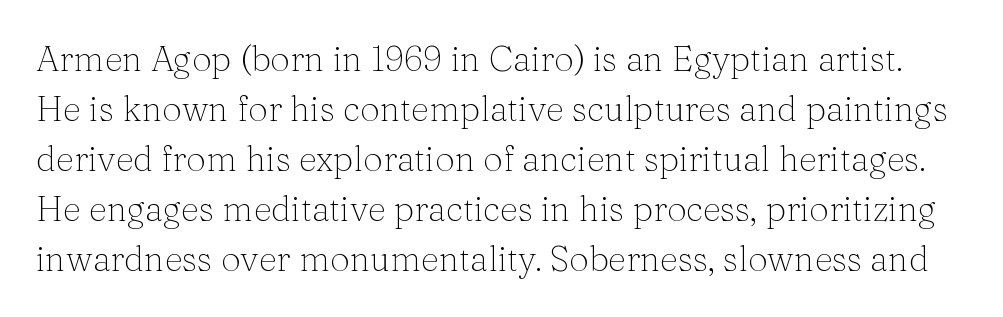
Designer's note — italics off, roman on. One glance says typical: line gaps are just what's usual. You could call the tracking neutral — neither tight nor loose. Think of a printed novel: that variable character pitch is what you see here.
